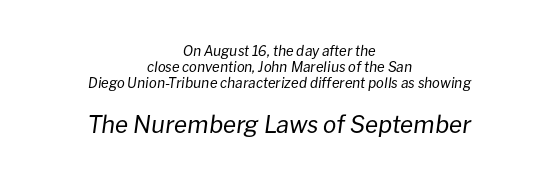
The image shows 24 px text type, italic (leaning right); set centered, tight line spacing (1.14x), normal letter spacing, not underlined; the second (bottom) block is 1.71x larger.
